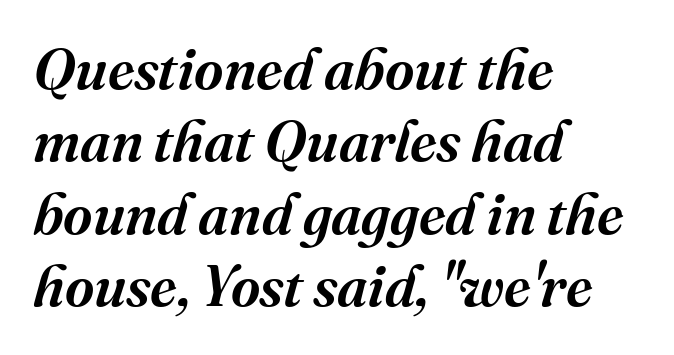
Designer's note — italics engaged. How would I describe the line gaps? Plain and ordinary. Every row of glyphs begins at an identical x-position on the left. Descenders hang freely into open space. Spacing verdict: proportional, widths tailored to each character.
